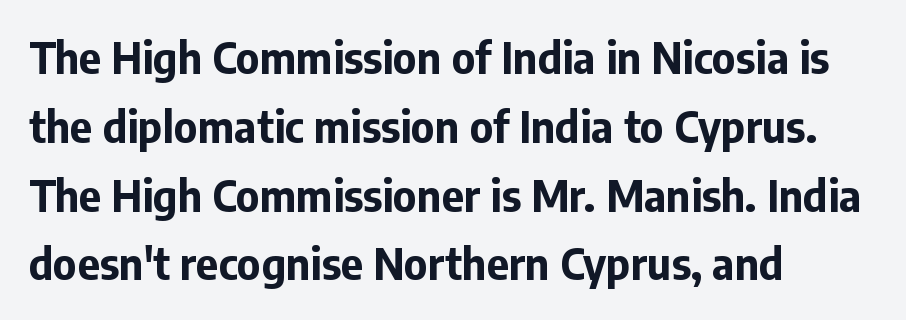
Students, this is bold: see how much ink each stroke carries. In terms of letterform style, serifs are entirely absent. The glyphs are unaccompanied by any horizontal stroke below them. When letters stand straight like this, we call the style roman or upright.
